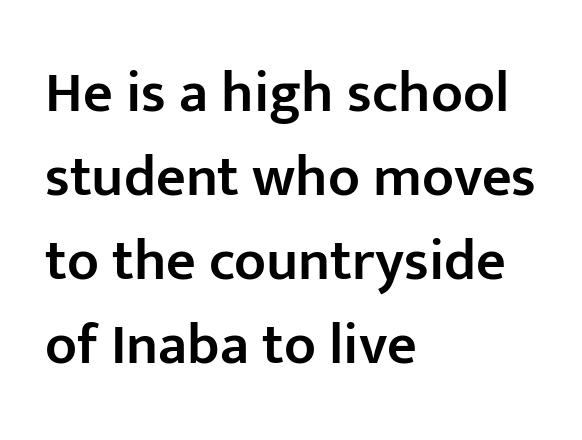
Is this a fixed-width face? No — the glyphs have proportional, varying widths. You can tell from the bare stems that sans-serif type was used. Typesetter's note: demi weight, one step under bold. Reading down the block, your eye returns to a fixed left position each line. The baseline area is clear. Ordinary non-slanted type is in use.
